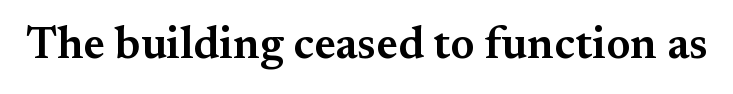
Q: Is the text bold? A: Semi-bold.
Q: Is the text italic (slanted)? A: No, it is upright.
Q: Is the typeface a serif or a sans-serif typeface? A: Serif.
Q: Is the text underlined? A: No.
Q: Is the spacing between letters normal or unusually wide? A: Normal.
Q: Width (condensed, normal, or wide)? A: Normal.
Q: Stroke contrast? A: Medium.
Q: x-height? A: Small.
Q: Monospaced? A: No.
